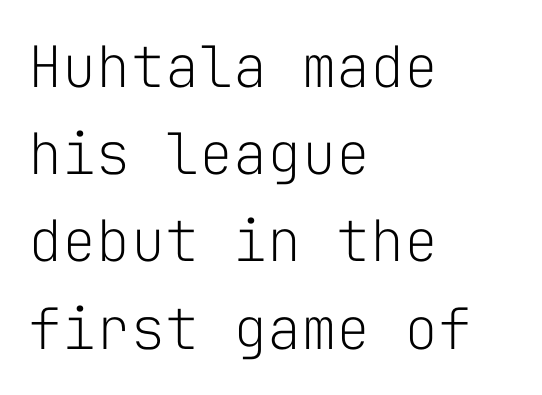
Q: Is the text bold? A: No.
Q: Is the text italic (slanted)? A: No, it is upright.
Q: Is the typeface a serif or a sans-serif typeface? A: Sans-serif.
Q: Is the text underlined? A: No.
Q: How is the paragraph aligned? A: Left-aligned.
Q: Is the spacing between letters normal or unusually wide? A: Normal.
Q: Is the spacing between lines tight, normal or loose? A: Normal.
Q: Width (condensed, normal, or wide)? A: Normal.
Q: Stroke contrast? A: Low.
Q: x-height? A: Medium.
Q: Monospaced? A: Yes.
